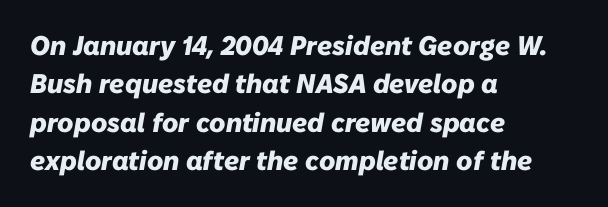
Q: Is the text bold? A: Yes.
Q: Is the text italic (slanted)? A: Yes, it leans right by about 10 degrees.
Q: Is the text underlined? A: No.
Q: How is the paragraph aligned? A: Left-aligned.
Q: Is the spacing between letters normal or unusually wide? A: Normal.
Q: Is the spacing between lines tight, normal or loose? A: Normal.
